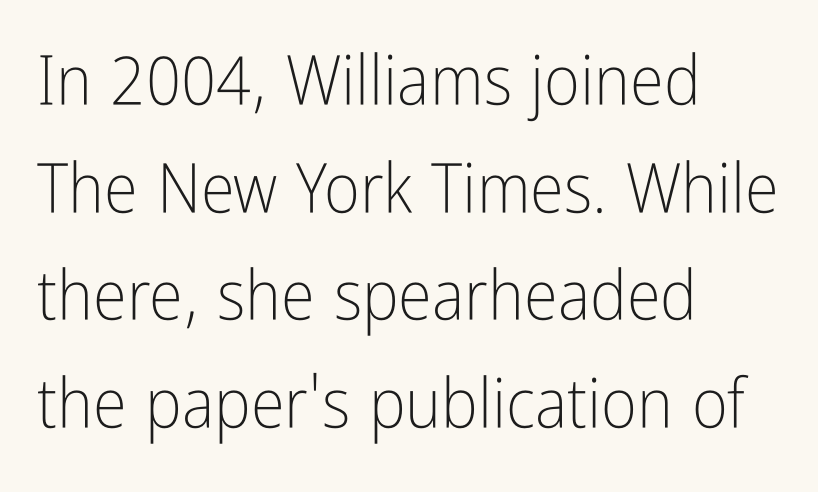
{"serif": "no", "italic": "no", "bold": "no", "weight": "light", "width": "condensed", "stroke_contrast": "low", "x_height": "medium", "monospaced": "no", "underline": "no", "align": "left", "line_spacing": "normal", "line_spacing_ratio": 1.56, "letter_spacing": "normal", "letter_spacing_em": 0.0, "glyph_px": 69}
